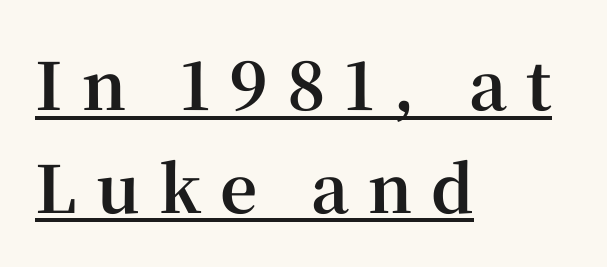
{"serif": "yes", "italic": "no", "bold": "yes", "weight": "bold", "width": "normal", "stroke_contrast": "high", "x_height": "medium", "monospaced": "no", "underline": "yes", "align": "left", "line_spacing": "normal", "line_spacing_ratio": 1.58, "letter_spacing": "wide", "letter_spacing_em": 0.29, "glyph_px": 65}
